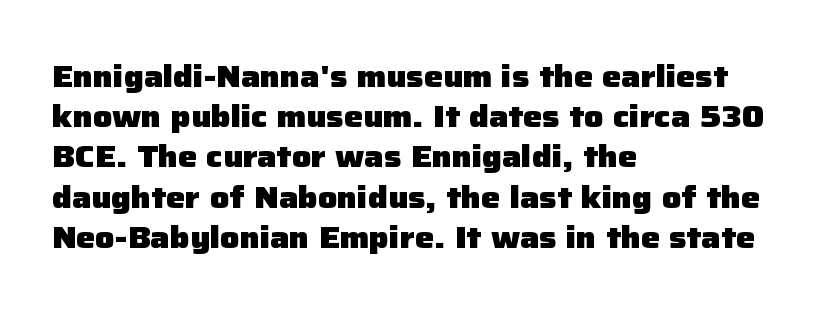
The typography opts for an upright posture over an oblique one. Its strokes are broad and dark, the hallmark of bold type. The typesetter chose a ragged-right arrangement here. Check where the strokes stop: nothing finishes them off — pure sans. This block has exactly the height ordinary leading produces.
